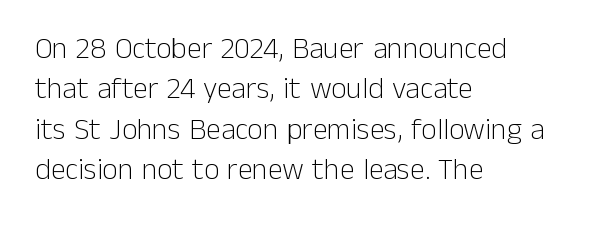
The image shows 30 px light sans-serif type, upright; set left-aligned, normal line spacing (1.35x), normal letter spacing, not underlined; low stroke contrast and a medium x-height.
